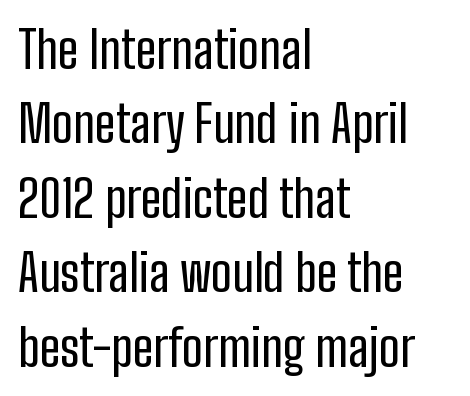
Q: Is the text italic (slanted)? A: No, it is upright.
Q: Is the typeface a serif or a sans-serif typeface? A: Sans-serif.
Q: Is the text underlined? A: No.
Q: How is the paragraph aligned? A: Left-aligned.
Q: Is the spacing between letters normal or unusually wide? A: Normal.
Q: Is the spacing between lines tight, normal or loose? A: Normal.
Q: Width (condensed, normal, or wide)? A: Condensed.
Q: Stroke contrast? A: Low.
Q: x-height? A: Medium.
Q: Monospaced? A: No.
